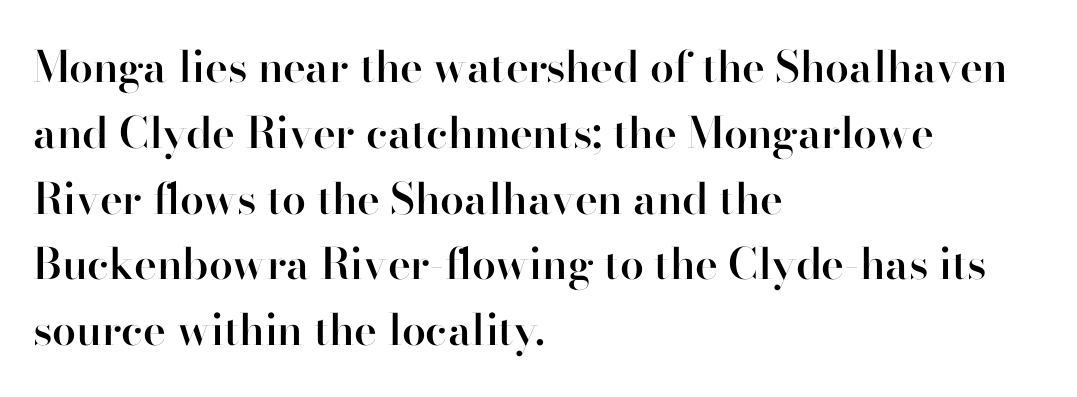
{"serif": "no", "italic": "no", "bold": "semi", "weight": "semibold", "width": "normal", "stroke_contrast": "high", "x_height": "small", "monospaced": "no", "underline": "no", "align": "left", "line_spacing": "normal", "line_spacing_ratio": 1.53, "letter_spacing": "normal", "letter_spacing_em": 0.0, "glyph_px": 43}
